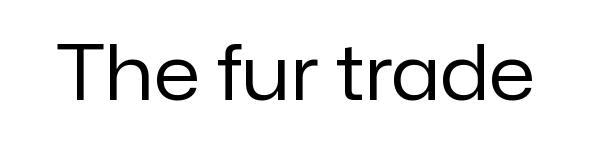
The typeface has the unassuming heft of standard copy or less. In terms of posture, this sample is upright. Students, note that the glyphs here touch the page at normal intervals. A clean baseline with only descenders dipping below it.
